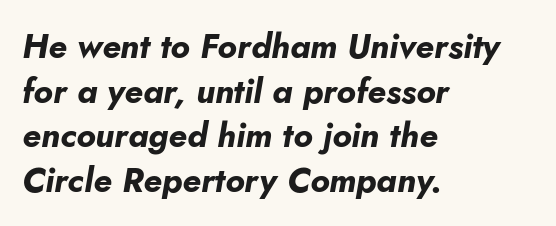
Q: Is the text bold? A: Yes.
Q: Is the text italic (slanted)? A: Yes, it leans right by about 10 degrees.
Q: Is the text underlined? A: No.
Q: How is the paragraph aligned? A: Left-aligned.
Q: Is the spacing between letters normal or unusually wide? A: Normal.
Q: Is the spacing between lines tight, normal or loose? A: Normal.
Q: Width (condensed, normal, or wide)? A: Normal.
Q: Stroke contrast? A: Low.
Q: x-height? A: Small.
Q: Monospaced? A: No.
